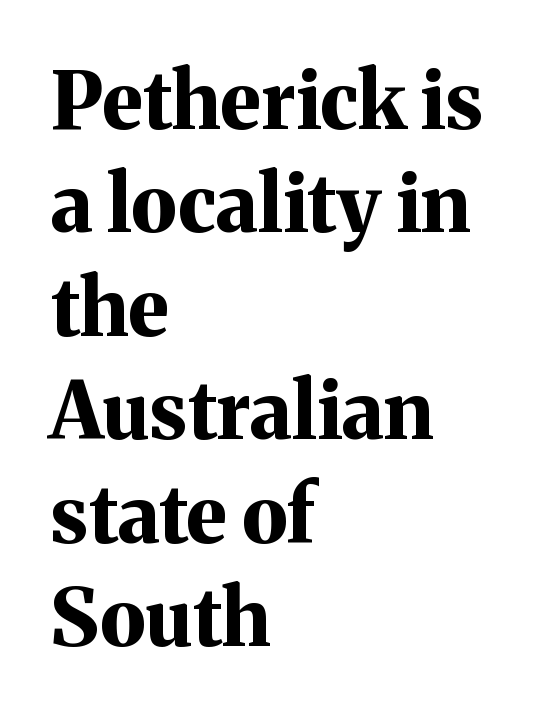
Q: Is the text bold? A: Yes.
Q: Is the text italic (slanted)? A: No, it is upright.
Q: Is the typeface a serif or a sans-serif typeface? A: Serif.
Q: Is the text underlined? A: No.
Q: How is the paragraph aligned? A: Left-aligned.
Q: Is the spacing between letters normal or unusually wide? A: Normal.
Q: Is the spacing between lines tight, normal or loose? A: Normal.
Q: Width (condensed, normal, or wide)? A: Normal.
Q: Stroke contrast? A: Medium.
Q: x-height? A: Medium.
Q: Monospaced? A: No.
